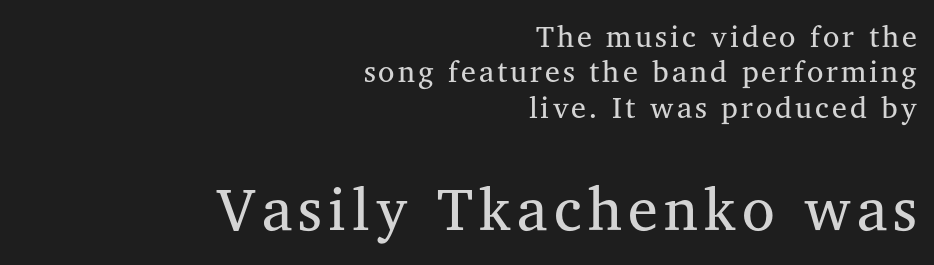
{"serif": "yes", "italic": "no", "bold": "no", "weight": "regular", "width": "normal", "stroke_contrast": "medium", "x_height": "medium", "monospaced": "no", "underline": "no", "align": "right", "line_spacing_ratio": 1.18, "larger_block": "second", "size_ratio": 2.0, "glyph_px": 60}
